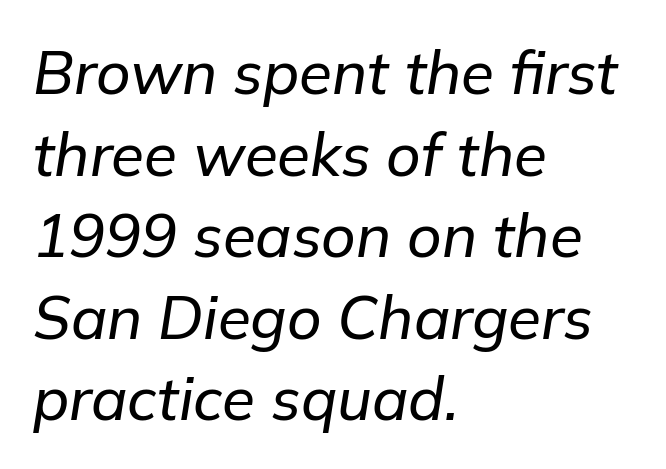
{"italic": "yes", "lean": "right", "slant_degrees": 9, "width": "normal", "stroke_contrast": "low", "x_height": "medium", "monospaced": "no", "underline": "no", "align": "left", "line_spacing": "normal", "line_spacing_ratio": 1.36, "letter_spacing": "normal", "letter_spacing_em": 0.0, "glyph_px": 60}
